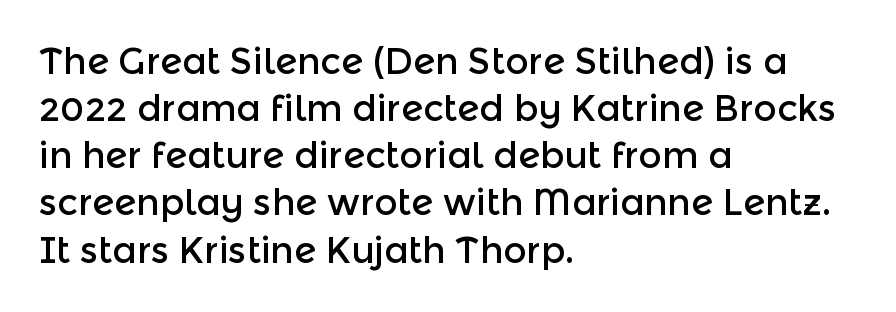
{"serif": "no", "italic": "no", "width": "normal", "x_height": "medium", "monospaced": "no", "underline": "no", "align": "left", "line_spacing": "normal", "line_spacing_ratio": 1.31, "letter_spacing": "normal", "letter_spacing_em": 0.0, "glyph_px": 36}
